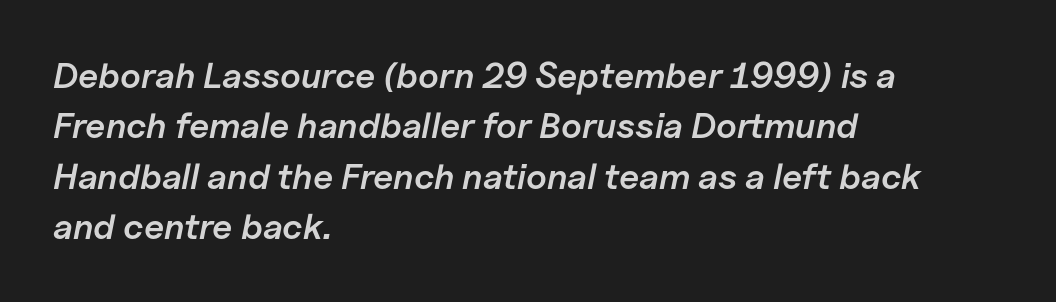
Q: Is the text bold? A: Semi-bold.
Q: Is the text italic (slanted)? A: Yes, it leans right by about 11 degrees.
Q: Is the text underlined? A: No.
Q: How is the paragraph aligned? A: Left-aligned.
Q: Is the spacing between letters normal or unusually wide? A: Normal.
Q: Is the spacing between lines tight, normal or loose? A: Normal.
Q: Width (condensed, normal, or wide)? A: Normal.
Q: Stroke contrast? A: Low.
Q: x-height? A: Medium.
Q: Monospaced? A: No.
